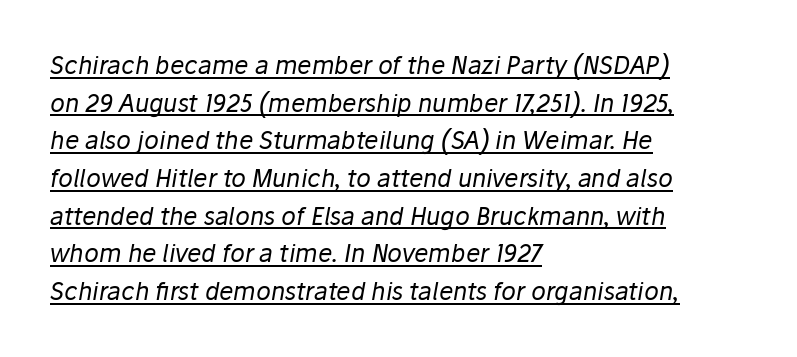
{"italic": "yes", "lean": "right", "slant_degrees": 10, "bold": "no", "underline": "yes", "align": "left", "line_spacing": "normal", "line_spacing_ratio": 1.57, "letter_spacing": "normal", "letter_spacing_em": 0.0, "glyph_px": 24}
